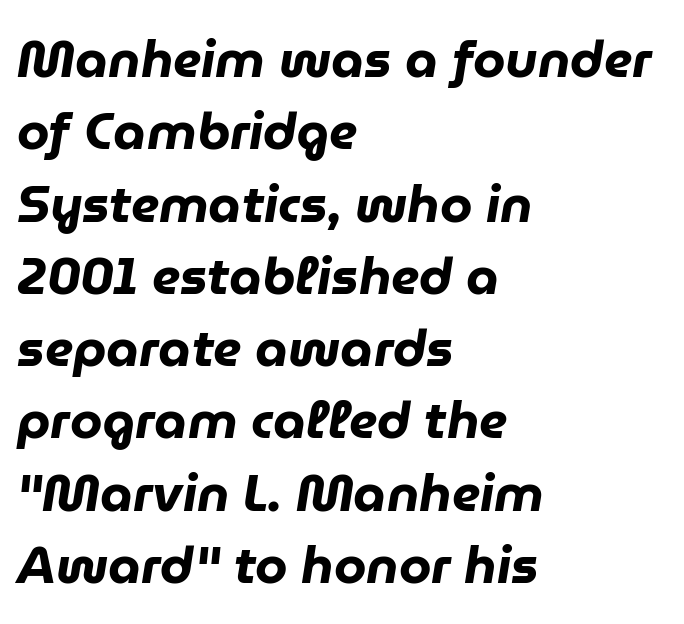
{"italic": "yes", "lean": "right", "slant_degrees": 9, "bold": "yes", "weight": "heavy", "width": "normal", "stroke_contrast": "low", "x_height": "medium", "monospaced": "no", "underline": "no", "align": "left", "line_spacing": "normal", "line_spacing_ratio": 1.39, "letter_spacing": "normal", "letter_spacing_em": 0.0, "glyph_px": 52}
